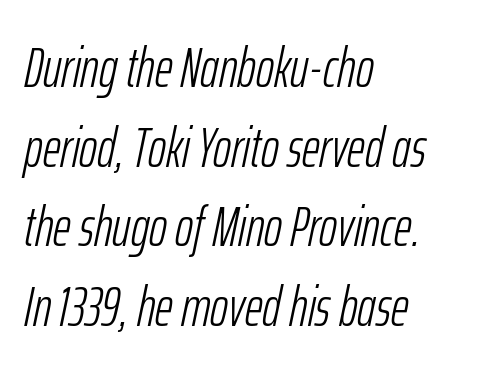
{"italic": "yes", "lean": "right", "slant_degrees": 12, "bold": "no", "weight": "light", "width": "condensed", "stroke_contrast": "low", "x_height": "medium", "monospaced": "no", "underline": "no", "align": "left", "line_spacing": "normal", "line_spacing_ratio": 1.45, "letter_spacing": "normal", "letter_spacing_em": 0.0, "glyph_px": 55}
